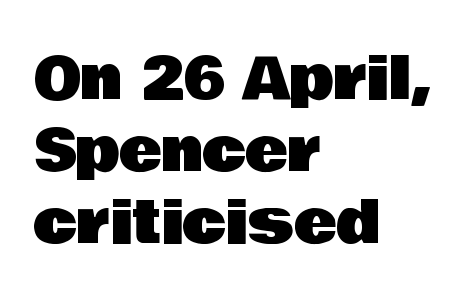
{"serif": "no", "italic": "no", "width": "normal", "stroke_contrast": "low", "x_height": "large", "monospaced": "no", "underline": "no", "align": "left", "line_spacing_ratio": 1.24, "letter_spacing": "normal", "letter_spacing_em": 0.0, "glyph_px": 58}
